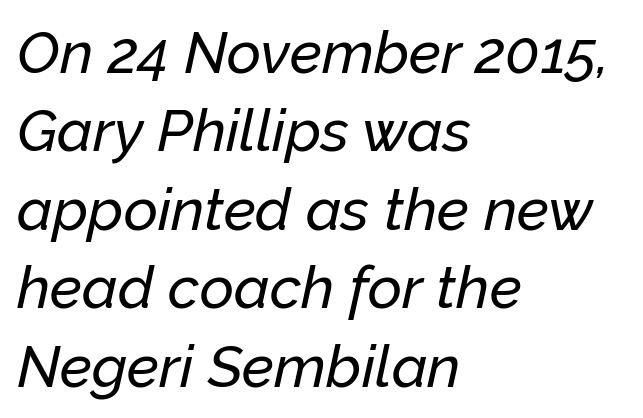
The text carries the slant typical of an italic or oblique font. Is this a fixed-width face? No — the glyphs have proportional, varying widths. Descenders are the only things crossing below the line. The passage is arranged the way most books set body copy — flush left.
